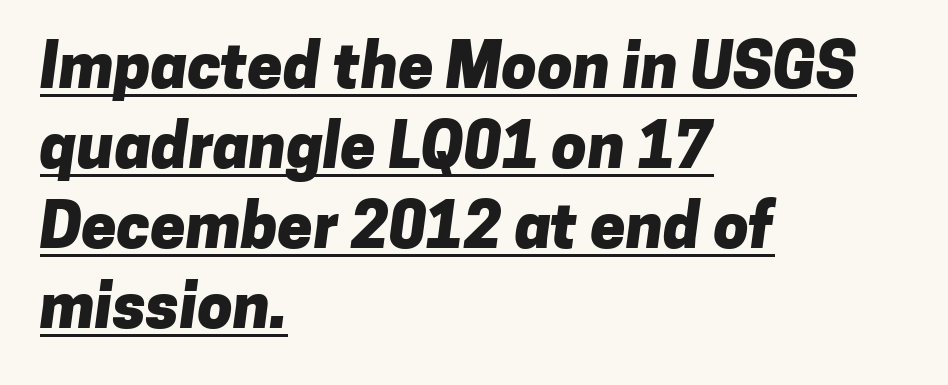
{"serif": "no", "bold": "yes", "weight": "heavy", "width": "normal", "stroke_contrast": "low", "x_height": "medium", "monospaced": "no", "underline": "yes", "align": "left", "line_spacing": "normal", "line_spacing_ratio": 1.27, "letter_spacing": "normal", "letter_spacing_em": 0.0, "glyph_px": 63}
